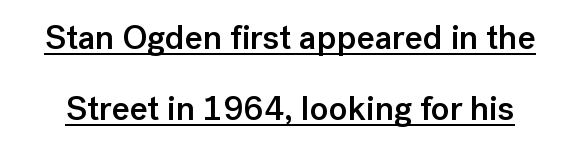
The lettering stays uniformly vertical, giving the passage a roman look. Classification — sans serif. The face used here is rendered with its standard letterfit. The designer dialed line spacing up above the default.
